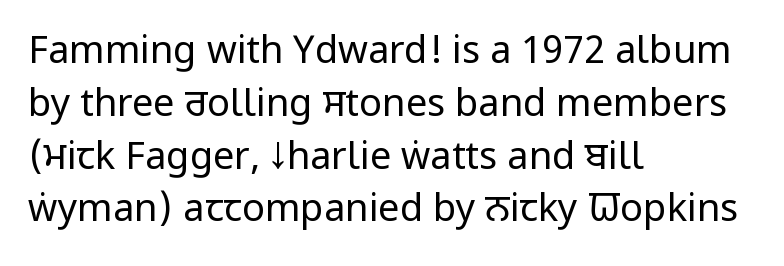
Q: Is the text bold? A: No.
Q: Is the text italic (slanted)? A: No, it is upright.
Q: Is the typeface a serif or a sans-serif typeface? A: Sans-serif.
Q: Is the text underlined? A: No.
Q: How is the paragraph aligned? A: Left-aligned.
Q: Is the spacing between letters normal or unusually wide? A: Normal.
Q: Is the spacing between lines tight, normal or loose? A: Normal.
Q: Width (condensed, normal, or wide)? A: Condensed.
Q: Stroke contrast? A: Low.
Q: x-height? A: Large.
Q: Monospaced? A: No.
